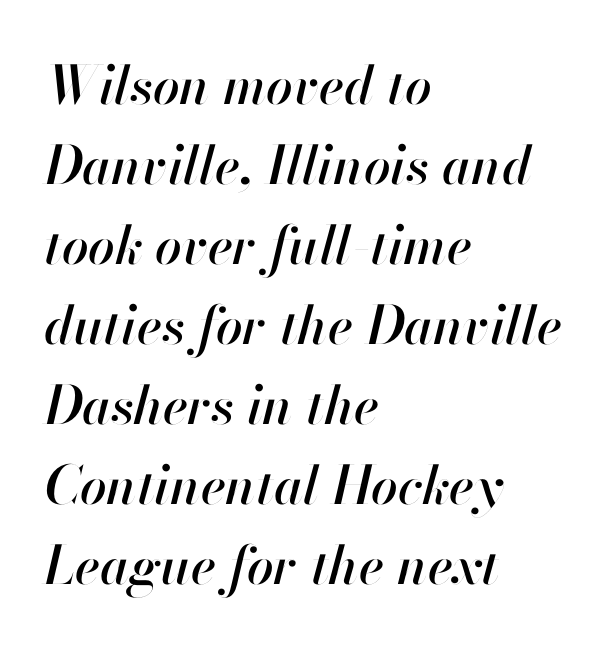
{"italic": "yes", "lean": "right", "slant_degrees": 13, "width": "normal", "stroke_contrast": "high", "x_height": "small", "monospaced": "no", "underline": "no", "align": "left", "line_spacing": "normal", "line_spacing_ratio": 1.51, "letter_spacing": "normal", "letter_spacing_em": 0.0, "glyph_px": 53}
